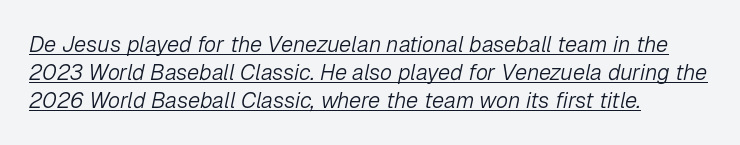
The image shows 22 px text type, italic (leaning right); set left-aligned, normal line spacing (1.28x), normal letter spacing, underlined.
